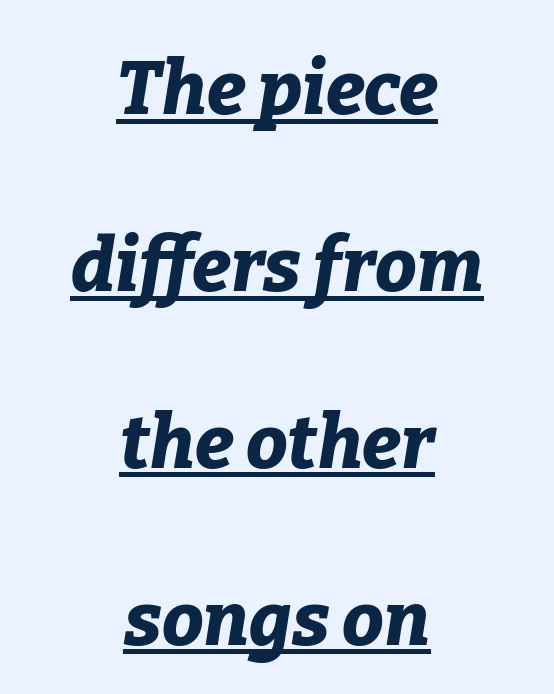
{"italic": "yes", "lean": "right", "slant_degrees": 9, "bold": "yes", "weight": "bold", "width": "normal", "stroke_contrast": "low", "x_height": "medium", "monospaced": "no", "underline": "yes", "align": "center", "line_spacing": "loose", "line_spacing_ratio": 2.39, "letter_spacing": "normal", "letter_spacing_em": 0.0, "glyph_px": 74}
